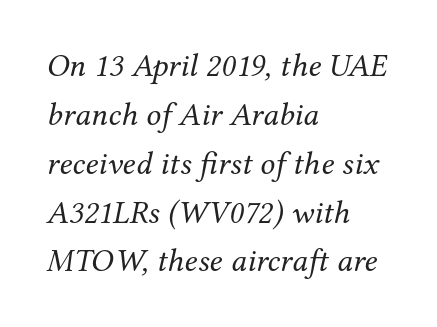
{"serif": "yes", "italic": "yes", "lean": "right", "slant_degrees": 12, "bold": "no", "weight": "regular", "width": "normal", "stroke_contrast": "medium", "x_height": "medium", "monospaced": "no", "underline": "no", "align": "left", "line_spacing": "normal", "line_spacing_ratio": 1.48, "letter_spacing": "normal", "letter_spacing_em": 0.0, "glyph_px": 33}
